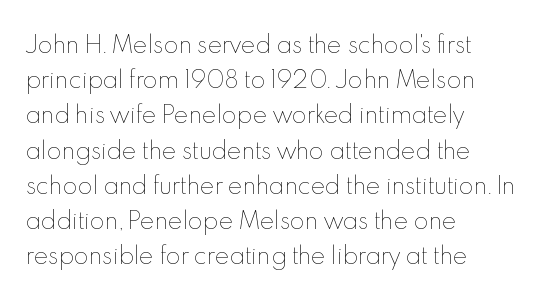
{"italic": "no", "bold": "no", "underline": "no", "align": "left", "line_spacing": "normal", "line_spacing_ratio": 1.6, "letter_spacing": "normal", "letter_spacing_em": 0.0, "glyph_px": 22}
